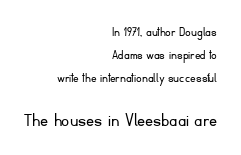
Regarding leading, the lines here are spaced in the standard way. Summary of weight: not heavy and not bold. Leftover space on each line is placed entirely before the opening word. Characters remain perfectly vertical along every line. Nothing unusual about the tracking: characters are spaced as the font intends.
